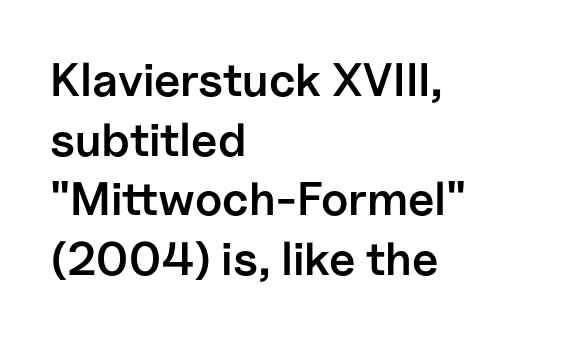
Varying glyph widths throughout — classic text-font behaviour. No feet cap the strokes, marking this as sans-serif type. Is the block centered? No — it sits flush against the left margin. The letterforms sit shoulder to shoulder at normal distance.
